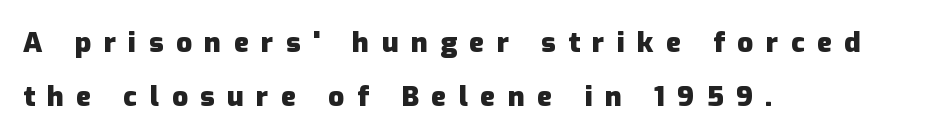
The image shows 28 px heavy sans-serif type, upright; set left-aligned, loose line spacing (1.92x), unusually wide letter spacing (+0.45 em), not underlined; low stroke contrast and a medium x-height.
